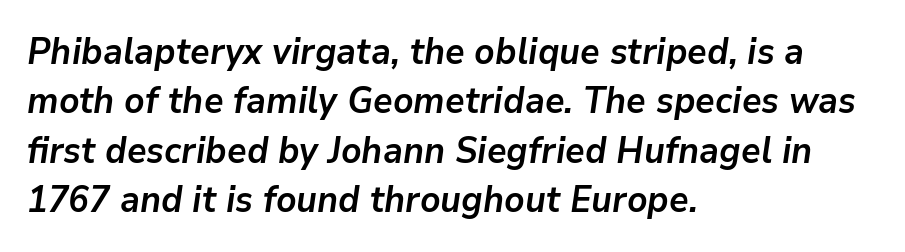
{"italic": "yes", "lean": "right", "slant_degrees": 9, "bold": "yes", "weight": "semibold", "width": "normal", "stroke_contrast": "low", "x_height": "medium", "monospaced": "no", "underline": "no", "align": "left", "line_spacing": "normal", "line_spacing_ratio": 1.37, "letter_spacing": "normal", "letter_spacing_em": 0.0, "glyph_px": 36}
